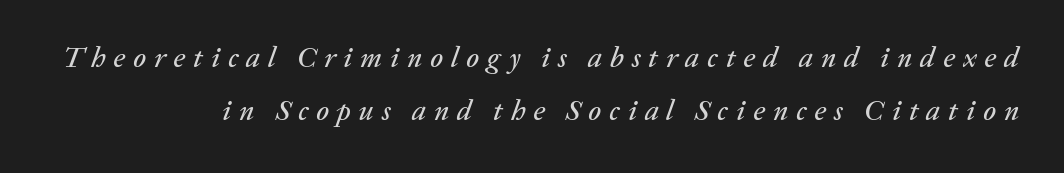
Q: Is the text italic (slanted)? A: Yes, it leans right by about 20 degrees.
Q: Is the text underlined? A: No.
Q: How is the paragraph aligned? A: Right-aligned.
Q: Is the spacing between letters normal or unusually wide? A: Unusually wide.
Q: Width (condensed, normal, or wide)? A: Normal.
Q: Stroke contrast? A: Low.
Q: x-height? A: Medium.
Q: Monospaced? A: No.
